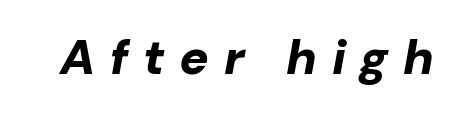
Q: Is the text bold? A: Yes.
Q: Is the text italic (slanted)? A: Yes, it leans right by about 10 degrees.
Q: Is the text underlined? A: No.
Q: Is the spacing between letters normal or unusually wide? A: Unusually wide.
Q: Width (condensed, normal, or wide)? A: Normal.
Q: Stroke contrast? A: Low.
Q: x-height? A: Medium.
Q: Monospaced? A: No.
